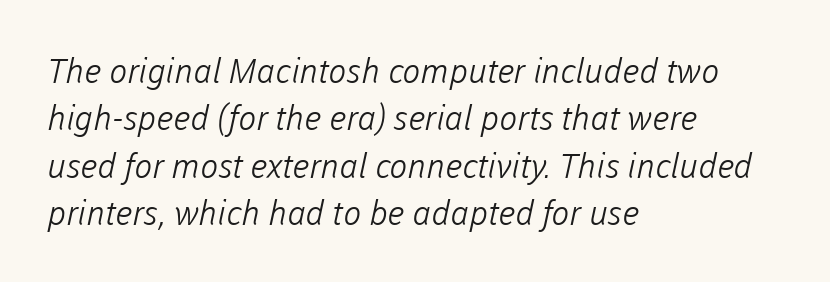
The image shows 34 px light sans-serif type; set left-aligned, normal line spacing (1.39x), normal letter spacing, not underlined; low stroke contrast and a medium x-height.
